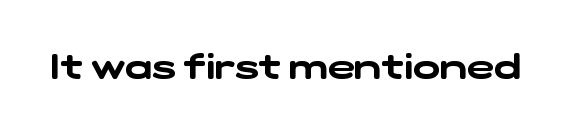
Q: Is the typeface a serif or a sans-serif typeface? A: Sans-serif.
Q: Is the text underlined? A: No.
Q: Is the spacing between letters normal or unusually wide? A: Normal.
Q: Width (condensed, normal, or wide)? A: Wide.
Q: Stroke contrast? A: Low.
Q: x-height? A: Medium.
Q: Monospaced? A: No.
